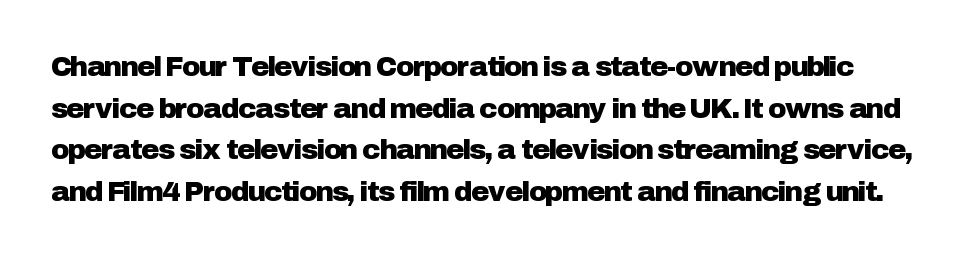
The face used here is a sans, in the tradition of grotesques and geometrics. Does the lettering tilt? It doesn't — this is upright. Words appear dense and cohesive because spacing is normal. A bare baseline throughout the passage. Spacing verdict: proportional, widths tailored to each character.
